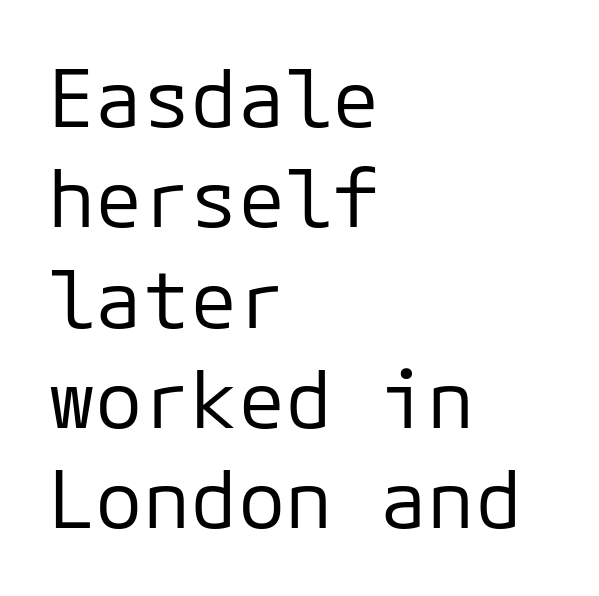
A quiet, ordinary-to-light weight characterises the typeface. Each letter's strokes conclude bluntly, with no projecting serifs. Tall strokes in this sample are plumb rather than angled. Only glyphs here, with clear space below each row.
